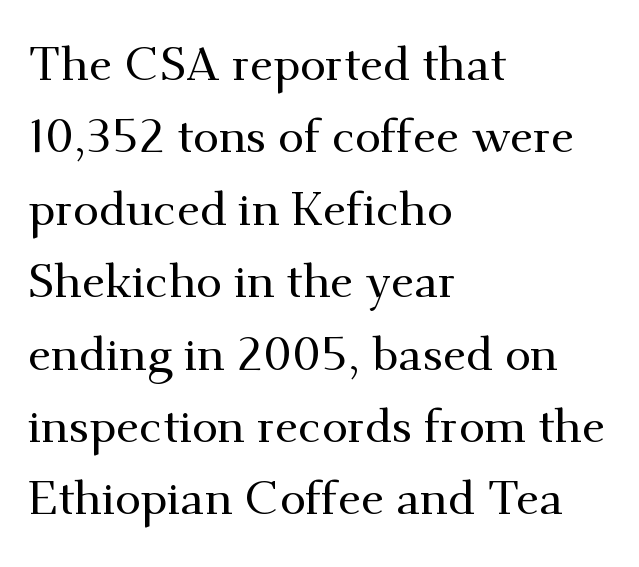
Q: Is the text italic (slanted)? A: No, it is upright.
Q: Is the typeface a serif or a sans-serif typeface? A: Serif.
Q: Is the text underlined? A: No.
Q: How is the paragraph aligned? A: Left-aligned.
Q: Is the spacing between letters normal or unusually wide? A: Normal.
Q: Is the spacing between lines tight, normal or loose? A: Normal.
Q: Width (condensed, normal, or wide)? A: Normal.
Q: Stroke contrast? A: Medium.
Q: x-height? A: Small.
Q: Monospaced? A: No.
